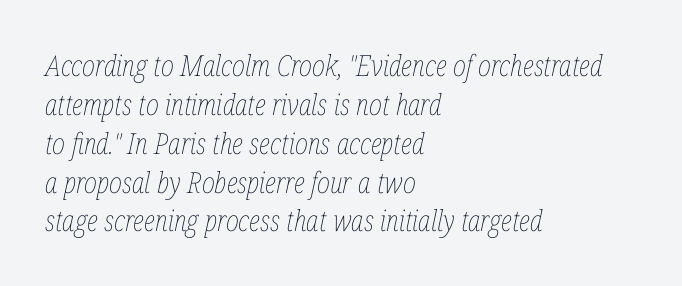
{"italic": "yes", "lean": "right", "slant_degrees": 12, "bold": "no", "weight": "thin", "width": "condensed", "stroke_contrast": "low", "x_height": "medium", "monospaced": "no", "underline": "no", "align": "left", "line_spacing": "normal", "line_spacing_ratio": 1.34, "letter_spacing": "normal", "letter_spacing_em": 0.0, "glyph_px": 29}
